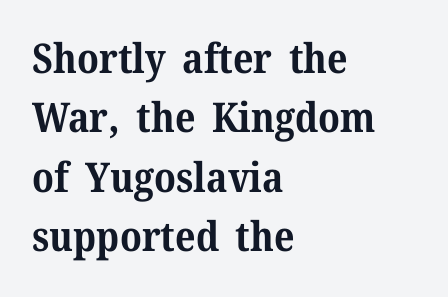
Q: Is the text bold? A: Yes.
Q: Is the text italic (slanted)? A: No, it is upright.
Q: Is the typeface a serif or a sans-serif typeface? A: Serif.
Q: Is the text underlined? A: No.
Q: How is the paragraph aligned? A: Left-aligned.
Q: Is the spacing between letters normal or unusually wide? A: Normal.
Q: Is the spacing between lines tight, normal or loose? A: Normal.
Q: Width (condensed, normal, or wide)? A: Normal.
Q: Stroke contrast? A: Medium.
Q: x-height? A: Medium.
Q: Monospaced? A: No.
